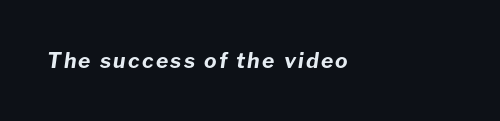
You can tell it's italic because the verticals aren't actually vertical. Bold? Absolutely — the strokes are thick and heavy. The text block is weighted toward the left margin, trailing off unevenly rightward. This rendering features lettering with no underline.
